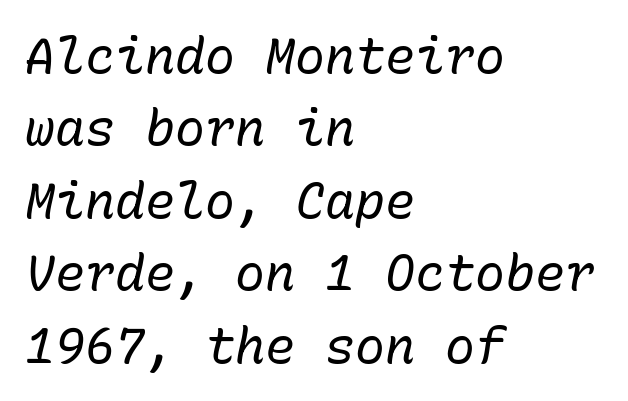
The image shows 50 px regular-weight type, italic (leaning right), monospaced; set left-aligned, normal line spacing (1.45x), normal letter spacing, not underlined; low stroke contrast and a medium x-height.
